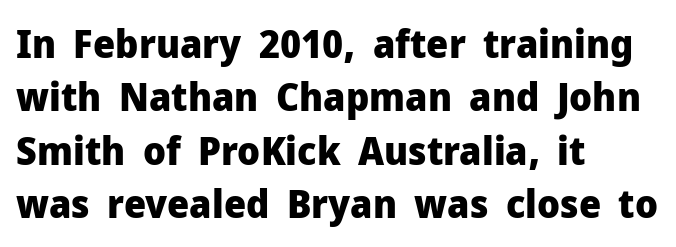
The image shows 39 px heavy sans-serif type, upright; set left-aligned, normal line spacing (1.37x), normal letter spacing, not underlined; low stroke contrast and a medium x-height.
